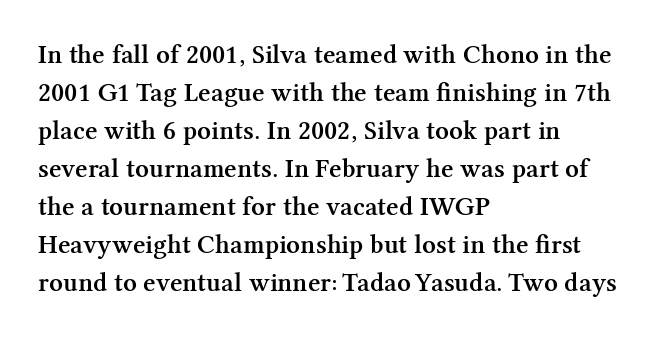
Q: Is the text bold? A: Semi-bold.
Q: Is the text italic (slanted)? A: No, it is upright.
Q: Is the text underlined? A: No.
Q: How is the paragraph aligned? A: Left-aligned.
Q: Is the spacing between letters normal or unusually wide? A: Normal.
Q: Is the spacing between lines tight, normal or loose? A: Normal.
